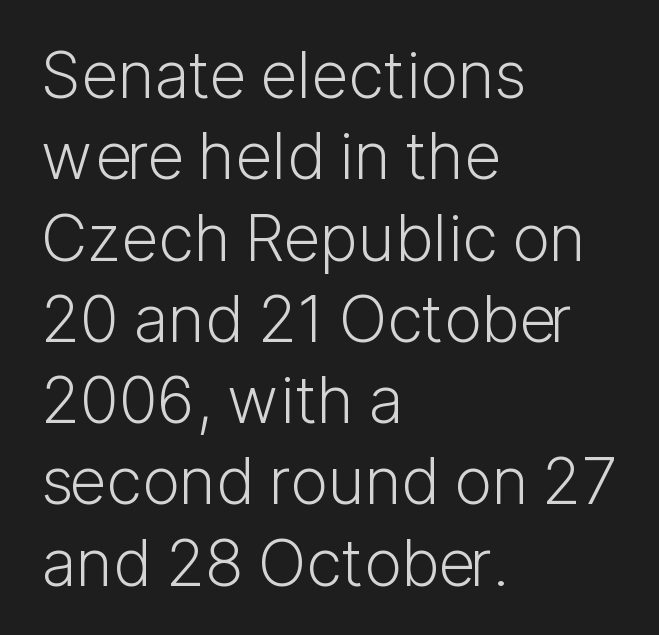
Q: Is the text bold? A: No.
Q: Is the text italic (slanted)? A: No, it is upright.
Q: Is the typeface a serif or a sans-serif typeface? A: Sans-serif.
Q: Is the text underlined? A: No.
Q: How is the paragraph aligned? A: Left-aligned.
Q: Is the spacing between letters normal or unusually wide? A: Normal.
Q: Is the spacing between lines tight, normal or loose? A: Normal.
Q: Width (condensed, normal, or wide)? A: Normal.
Q: Stroke contrast? A: Low.
Q: x-height? A: Medium.
Q: Monospaced? A: No.
